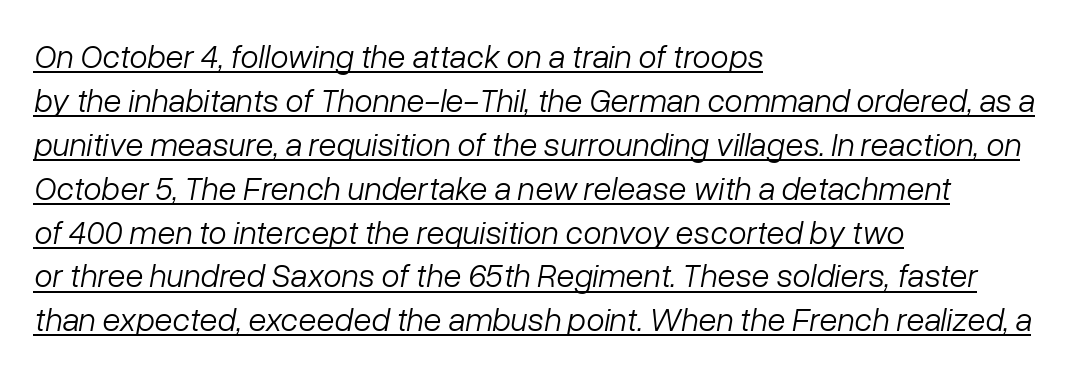
{"italic": "yes", "lean": "right", "slant_degrees": 10, "bold": "no", "weight": "light", "width": "normal", "stroke_contrast": "low", "x_height": "medium", "monospaced": "no", "underline": "yes", "align": "left", "line_spacing": "normal", "line_spacing_ratio": 1.33, "letter_spacing": "normal", "letter_spacing_em": 0.0, "glyph_px": 33}
